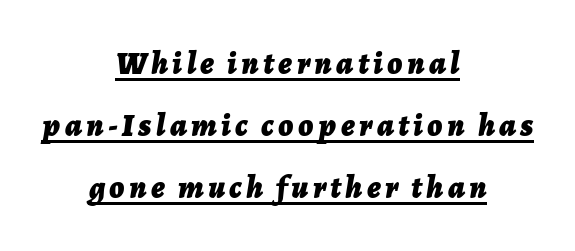
Neither beginnings nor endings align; midpoints do. Here the designer chose a conventional face with non-uniform glyph widths. If you measured baseline to baseline, you'd find a long distance. This is oblique type, the kind used for emphasis or titles.
